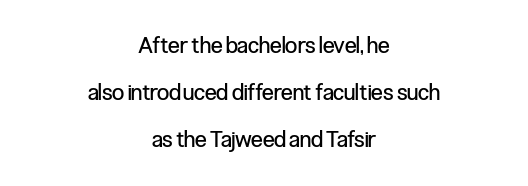
The image shows 22 px text type, upright; set centered, loose line spacing (2.14x), normal letter spacing, not underlined.
